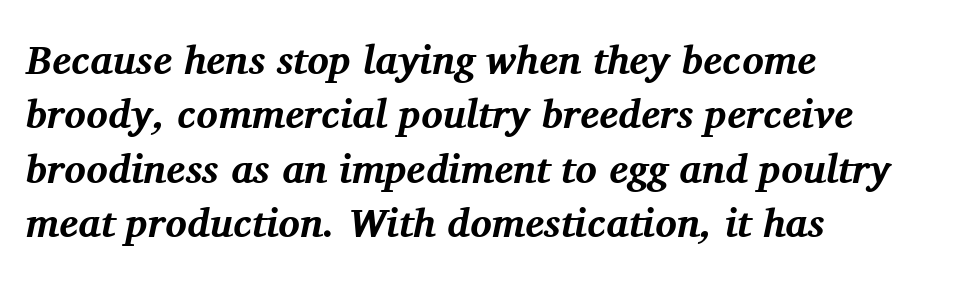
The glyphs in this specimen are seriffed. Heavy-handed strokes throughout: this text is bold. Spacing verdict: proportional, widths tailored to each character. Glance below the letters and you will spot only blank space. These lines stack with their left ends in a neat column.
